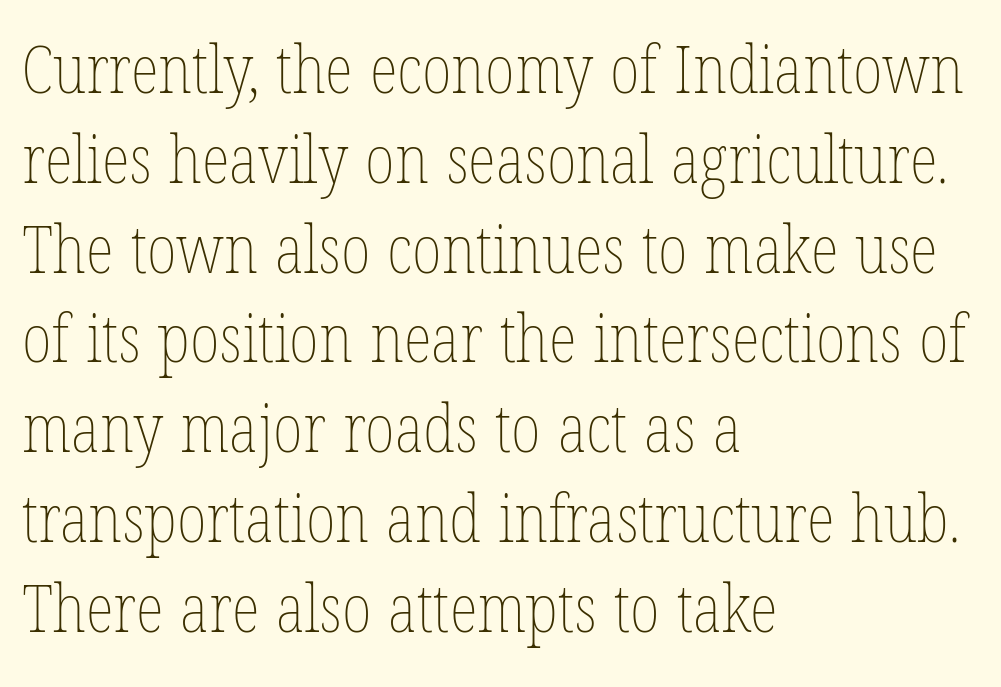
This rendering uses left alignment, leaving the right contour irregular. Think of a printed novel: that variable character pitch is what you see here. The foot of each line stays bare and open. The typography opts for an upright posture over an oblique one.
